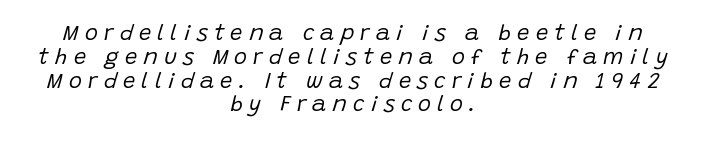
Q: Is the text bold? A: No.
Q: Is the text italic (slanted)? A: Yes, it leans right by about 15 degrees.
Q: Is the text underlined? A: No.
Q: How is the paragraph aligned? A: Centered.
Q: Is the spacing between letters normal or unusually wide? A: Unusually wide.
Q: Is the spacing between lines tight, normal or loose? A: Tight.
